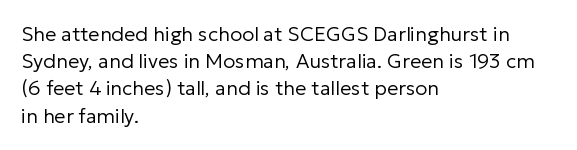
{"italic": "no", "bold": "no", "underline": "no", "align": "left", "line_spacing": "normal", "line_spacing_ratio": 1.36, "letter_spacing": "normal", "letter_spacing_em": 0.0, "glyph_px": 20}
